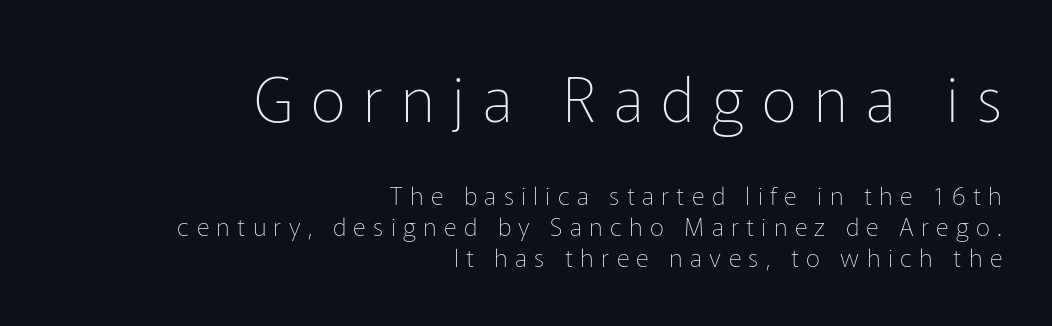
Weight: not bold — regular or lighter. Tall strokes in this sample are plumb rather than angled. Alignment: flush right. Is this a sans? Yes — the strokes have no serifs. Descenders hang freely into open space.
